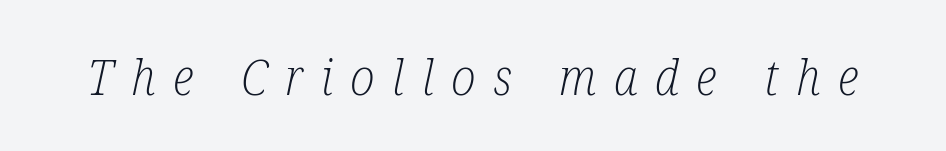
The image shows 50 px light, condensed serif type, italic (leaning right); set unusually wide letter spacing (+0.35 em), not underlined; low stroke contrast and a medium x-height.
